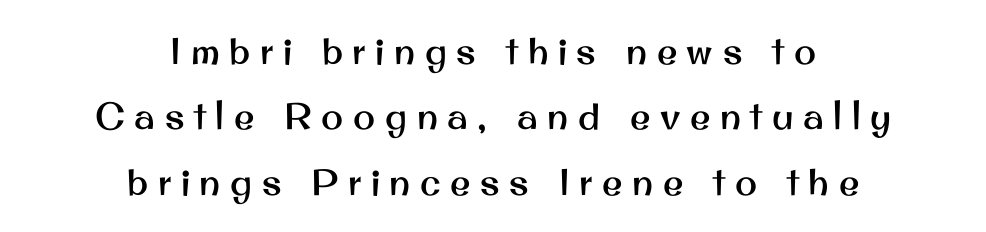
Q: Is the text italic (slanted)? A: No, it is upright.
Q: Is the typeface a serif or a sans-serif typeface? A: Sans-serif.
Q: Is the text underlined? A: No.
Q: How is the paragraph aligned? A: Centered.
Q: Is the spacing between letters normal or unusually wide? A: Unusually wide.
Q: Width (condensed, normal, or wide)? A: Normal.
Q: Stroke contrast? A: Medium.
Q: x-height? A: Small.
Q: Monospaced? A: No.
